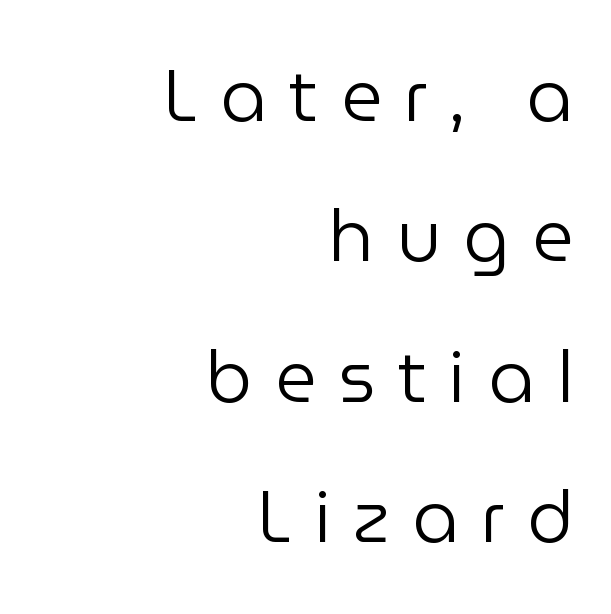
The designer dialed line spacing up above the default. The rag falls on the left side of this text block. The letters carry no serifs — their stems end cleanly without finishing strokes. Weight: not bold — regular or lighter. Style check: upright. A typesetter would call this proportional, since set widths differ per character.
